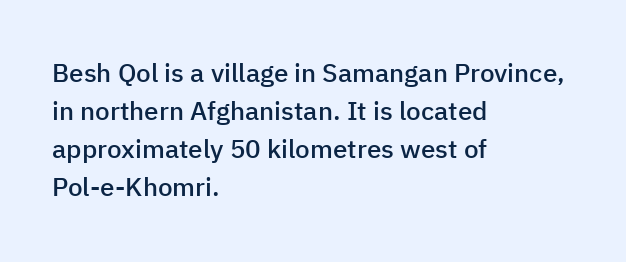
Q: Is the text bold? A: Semi-bold.
Q: Is the text italic (slanted)? A: No, it is upright.
Q: Is the text underlined? A: No.
Q: How is the paragraph aligned? A: Left-aligned.
Q: Is the spacing between letters normal or unusually wide? A: Normal.
Q: Is the spacing between lines tight, normal or loose? A: Normal.
